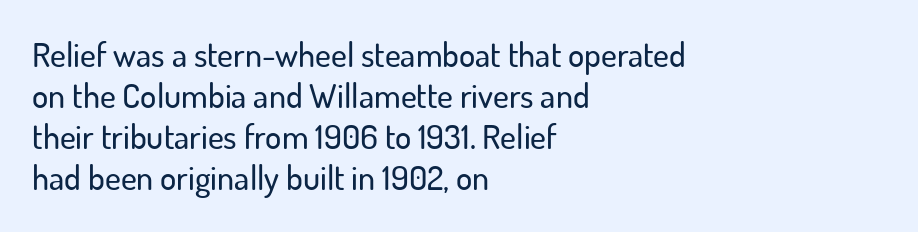
Q: Is the text italic (slanted)? A: No, it is upright.
Q: Is the typeface a serif or a sans-serif typeface? A: Sans-serif.
Q: Is the text underlined? A: No.
Q: How is the paragraph aligned? A: Left-aligned.
Q: Is the spacing between letters normal or unusually wide? A: Normal.
Q: Width (condensed, normal, or wide)? A: Normal.
Q: Stroke contrast? A: Low.
Q: x-height? A: Small.
Q: Monospaced? A: No.
